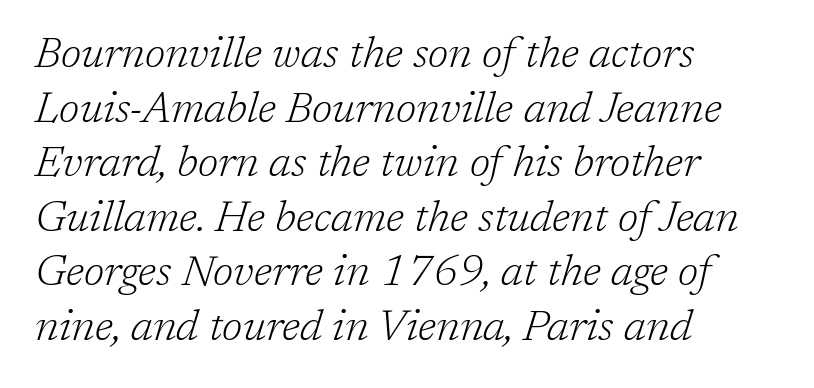
Q: Is the text bold? A: No.
Q: Is the text italic (slanted)? A: Yes, it leans right by about 17 degrees.
Q: Is the typeface a serif or a sans-serif typeface? A: Serif.
Q: Is the text underlined? A: No.
Q: How is the paragraph aligned? A: Left-aligned.
Q: Is the spacing between letters normal or unusually wide? A: Normal.
Q: Is the spacing between lines tight, normal or loose? A: Normal.
Q: Width (condensed, normal, or wide)? A: Normal.
Q: Stroke contrast? A: Low.
Q: x-height? A: Medium.
Q: Monospaced? A: No.
